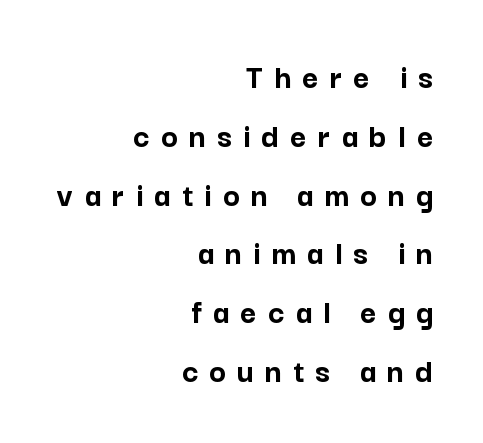
Q: Is the text bold? A: Yes.
Q: Is the text italic (slanted)? A: No, it is upright.
Q: Is the typeface a serif or a sans-serif typeface? A: Sans-serif.
Q: Is the text underlined? A: No.
Q: How is the paragraph aligned? A: Right-aligned.
Q: Is the spacing between letters normal or unusually wide? A: Unusually wide.
Q: Is the spacing between lines tight, normal or loose? A: Normal.
Q: Width (condensed, normal, or wide)? A: Normal.
Q: Stroke contrast? A: Low.
Q: x-height? A: Medium.
Q: Monospaced? A: No.
